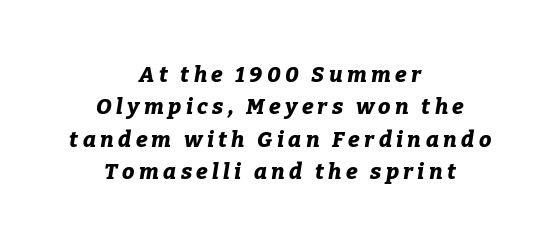
The image shows 22 px bold type, italic (leaning right); set centered, normal line spacing (1.47x), unusually wide letter spacing (+0.2 em), not underlined.
